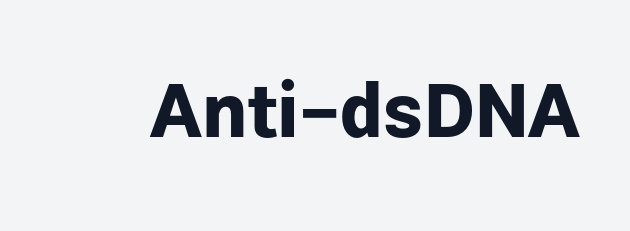
Q: Is the text bold? A: Yes.
Q: Is the text italic (slanted)? A: No, it is upright.
Q: Is the typeface a serif or a sans-serif typeface? A: Sans-serif.
Q: Is the text underlined? A: No.
Q: Is the spacing between letters normal or unusually wide? A: Normal.
Q: Width (condensed, normal, or wide)? A: Normal.
Q: Stroke contrast? A: Low.
Q: x-height? A: Medium.
Q: Monospaced? A: No.
